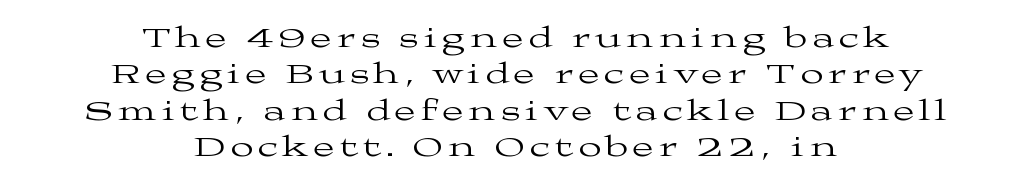
{"serif": "yes", "italic": "no", "bold": "no", "weight": "regular", "width": "wide", "stroke_contrast": "medium", "x_height": "medium", "monospaced": "no", "underline": "no", "align": "center", "line_spacing_ratio": 1.21, "glyph_px": 30}
